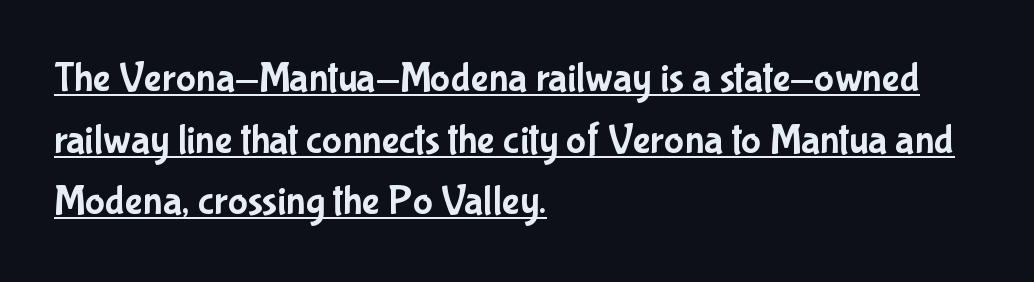
{"serif": "no", "italic": "no", "width": "condensed", "stroke_contrast": "low", "x_height": "medium", "monospaced": "no", "underline": "yes", "align": "left", "line_spacing": "normal", "line_spacing_ratio": 1.47, "letter_spacing": "normal", "letter_spacing_em": 0.0, "glyph_px": 42}
